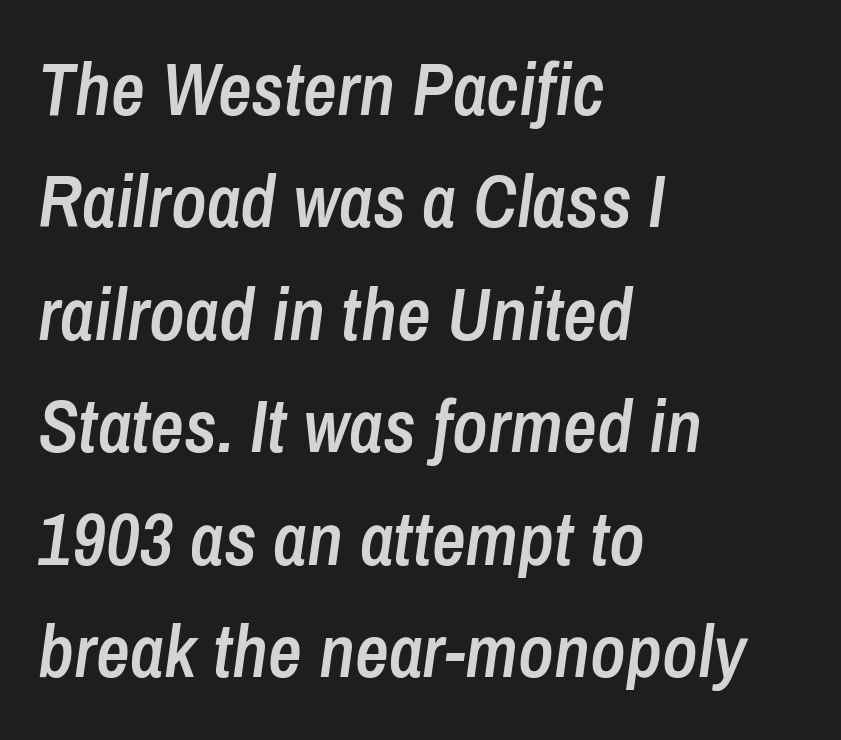
The typesetting leans somewhat heavy: a semibold. Is the block centered? No — it sits flush against the left margin. Plain, unruled lines of type. The leading is moderate, giving the passage an even texture. You could call the tracking neutral — neither tight nor loose. Varying glyph widths throughout — classic text-font behaviour.
